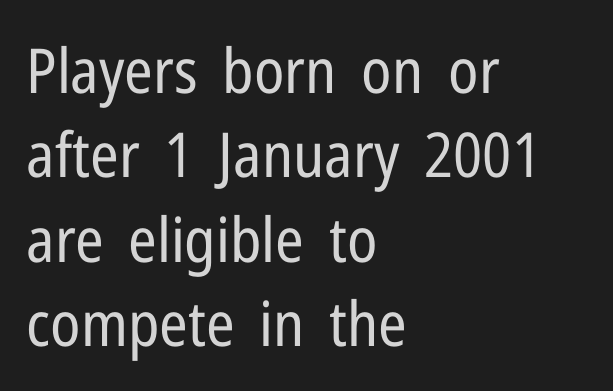
{"serif": "no", "italic": "no", "bold": "no", "weight": "regular", "width": "condensed", "stroke_contrast": "low", "x_height": "medium", "monospaced": "no", "underline": "no", "align": "left", "line_spacing": "normal", "line_spacing_ratio": 1.36, "letter_spacing": "normal", "letter_spacing_em": 0.0, "glyph_px": 62}
